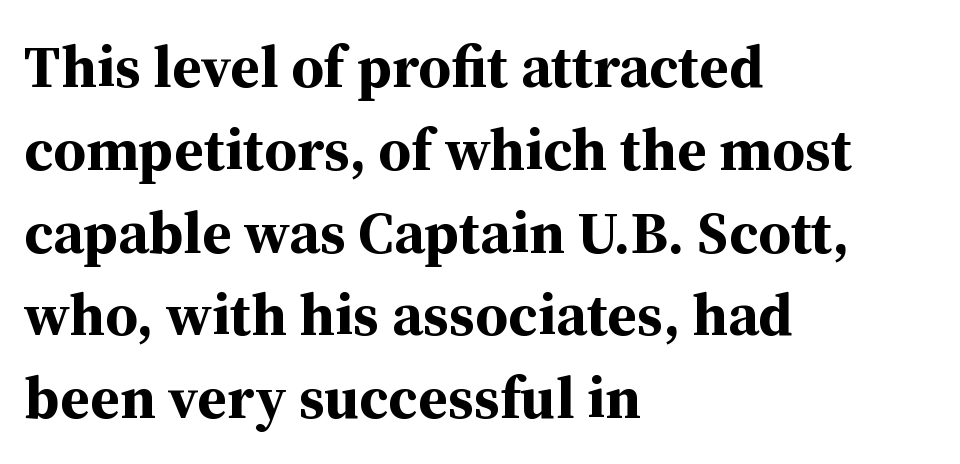
Rendered with straight, roman letterforms. A bare baseline throughout the passage. Visually the block forms a straight wall on the left and a jagged coastline on the right. Does the weight exceed regular? Yes, all the way to bold. How would I describe the line gaps? Plain and ordinary. Does extra space separate the letters? No, they use regular spacing.
